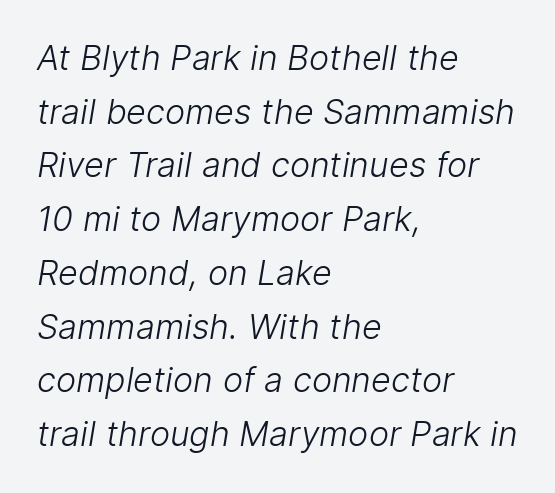
{"serif": "no", "bold": "no", "weight": "light", "width": "normal", "stroke_contrast": "low", "x_height": "medium", "monospaced": "no", "underline": "no", "align": "left", "line_spacing": "normal", "line_spacing_ratio": 1.58, "letter_spacing": "normal", "letter_spacing_em": 0.0, "glyph_px": 34}
